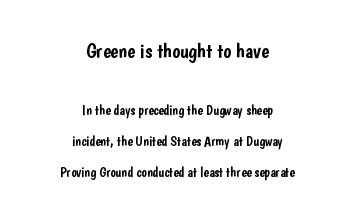
Q: Is the text italic (slanted)? A: No, it is upright.
Q: Is the text underlined? A: No.
Q: How is the paragraph aligned? A: Centered.
Q: Is the spacing between letters normal or unusually wide? A: Normal.
Q: Is the spacing between lines tight, normal or loose? A: Loose.
Q: Which block of text is set in a larger size, the first (top) or the second (bottom)? A: The first (top) one.
